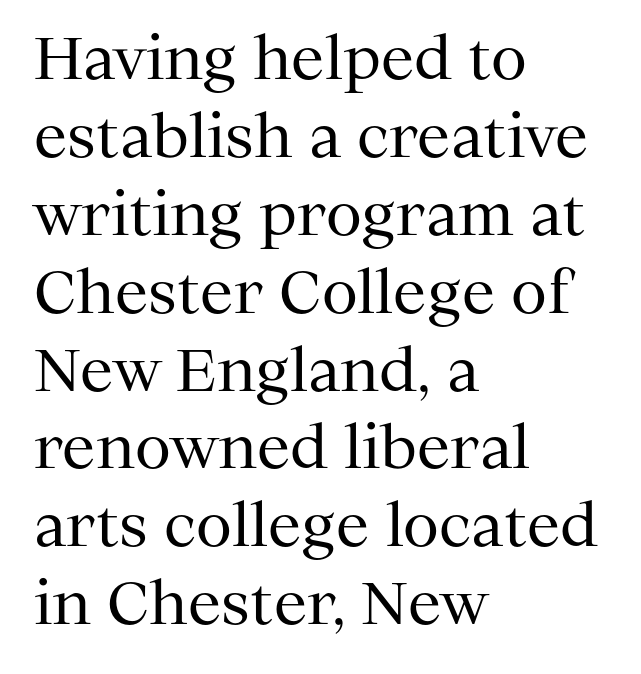
Q: Is the text bold? A: No.
Q: Is the text italic (slanted)? A: No, it is upright.
Q: Is the typeface a serif or a sans-serif typeface? A: Serif.
Q: Is the text underlined? A: No.
Q: How is the paragraph aligned? A: Left-aligned.
Q: Is the spacing between letters normal or unusually wide? A: Normal.
Q: Is the spacing between lines tight, normal or loose? A: Normal.
Q: Width (condensed, normal, or wide)? A: Normal.
Q: Stroke contrast? A: Medium.
Q: x-height? A: Medium.
Q: Monospaced? A: No.
